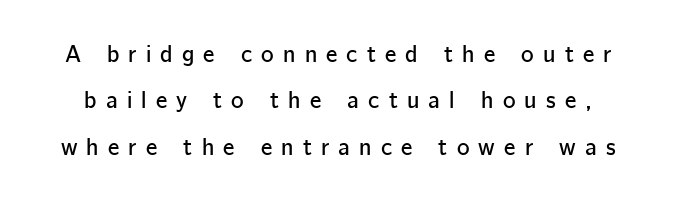
{"italic": "no", "underline": "no", "line_spacing": "loose", "line_spacing_ratio": 1.93, "letter_spacing": "wide", "letter_spacing_em": 0.38, "glyph_px": 24}
